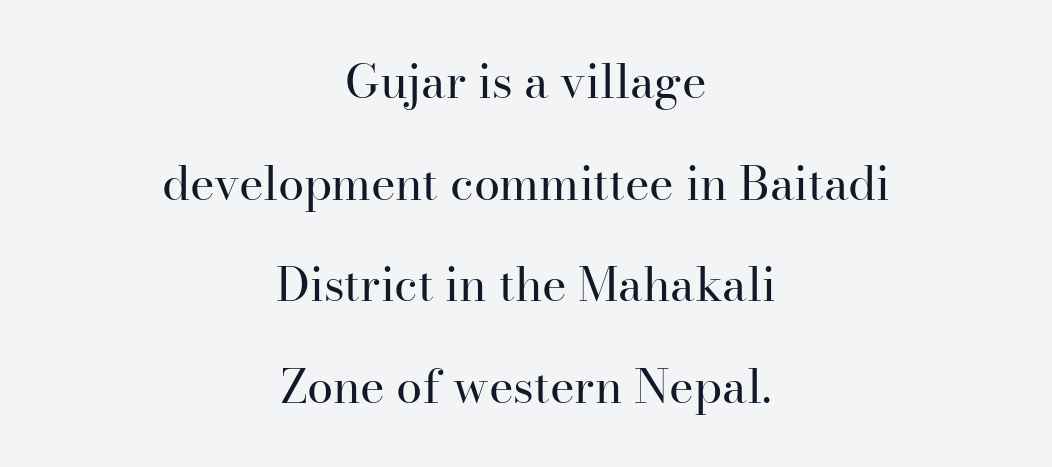
Q: Is the text bold? A: No.
Q: Is the text italic (slanted)? A: No, it is upright.
Q: Is the typeface a serif or a sans-serif typeface? A: Serif.
Q: Is the text underlined? A: No.
Q: How is the paragraph aligned? A: Centered.
Q: Is the spacing between letters normal or unusually wide? A: Normal.
Q: Is the spacing between lines tight, normal or loose? A: Loose.
Q: Width (condensed, normal, or wide)? A: Normal.
Q: Stroke contrast? A: High.
Q: x-height? A: Small.
Q: Monospaced? A: No.
